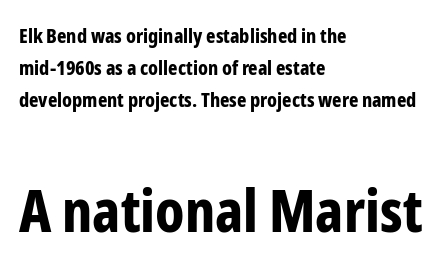
Each glyph is drawn with heavy, bold strokes. Caption: standard tracking, unaltered. Posture: vertical. Underlining? Definitely not there. The rendering shows plain stroke endings on the letterforms — a sans-serif design.
